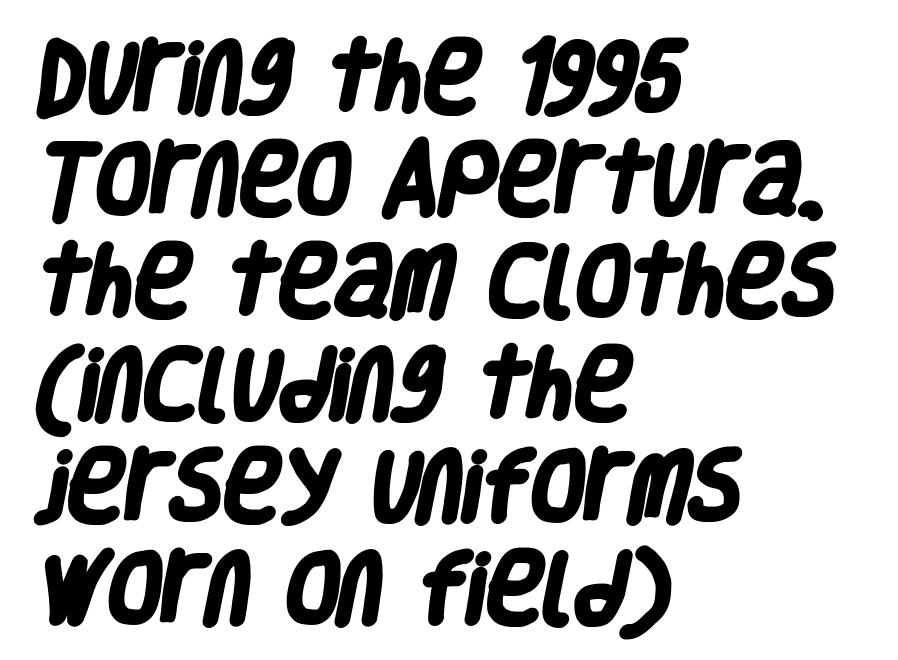
Each letter's strokes conclude bluntly, with no projecting serifs. These lines are set flush left with a ragged right edge. Characters follow at the spacing the type designer built in. Leading: standard. The face used here is proportionally spaced, like ordinary book or web type. The space beneath each line is pristine and unruled.
